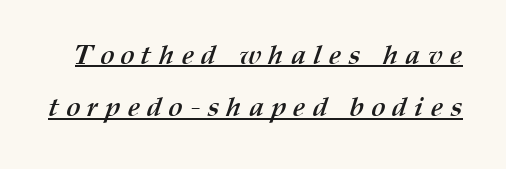
Is the letter spacing exaggerated? Yes — the characters are pushed far apart. Underlining? Definitely there. Weight: bold. Reading down the column, the eye jumps a long way to each next line.
